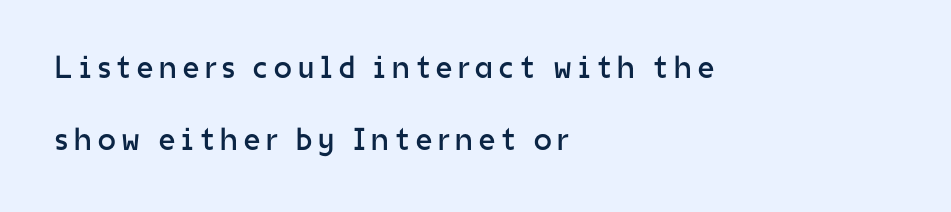
Q: Is the text bold? A: No.
Q: Is the text italic (slanted)? A: No, it is upright.
Q: Is the typeface a serif or a sans-serif typeface? A: Sans-serif.
Q: Is the text underlined? A: No.
Q: How is the paragraph aligned? A: Left-aligned.
Q: Is the spacing between lines tight, normal or loose? A: Loose.
Q: Width (condensed, normal, or wide)? A: Normal.
Q: Stroke contrast? A: Low.
Q: x-height? A: Medium.
Q: Monospaced? A: No.
